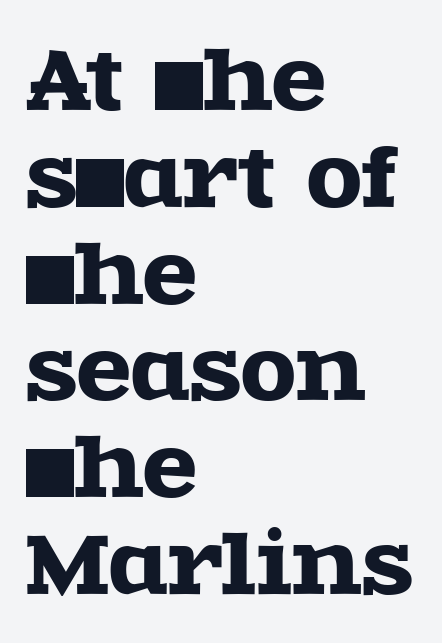
The image shows 80 px wide serif type, upright; set left-aligned, line spacing 1.21x, normal letter spacing, not underlined; a large x-height.
